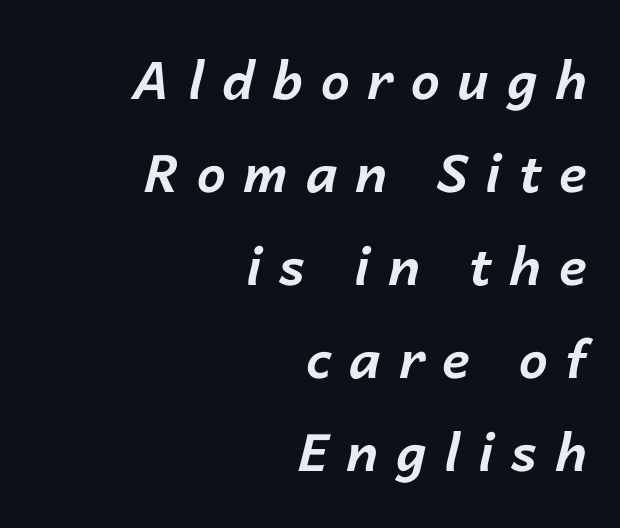
Q: Is the text bold? A: Yes.
Q: Is the text italic (slanted)? A: Yes, it leans right by about 14 degrees.
Q: Is the text underlined? A: No.
Q: How is the paragraph aligned? A: Right-aligned.
Q: Is the spacing between letters normal or unusually wide? A: Unusually wide.
Q: Width (condensed, normal, or wide)? A: Normal.
Q: Stroke contrast? A: Low.
Q: x-height? A: Medium.
Q: Monospaced? A: No.
